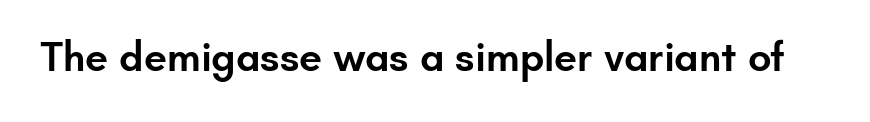
{"serif": "no", "italic": "no", "bold": "semi", "weight": "semibold", "width": "normal", "stroke_contrast": "low", "x_height": "small", "monospaced": "no", "underline": "no", "letter_spacing": "normal", "letter_spacing_em": 0.0, "glyph_px": 41}
